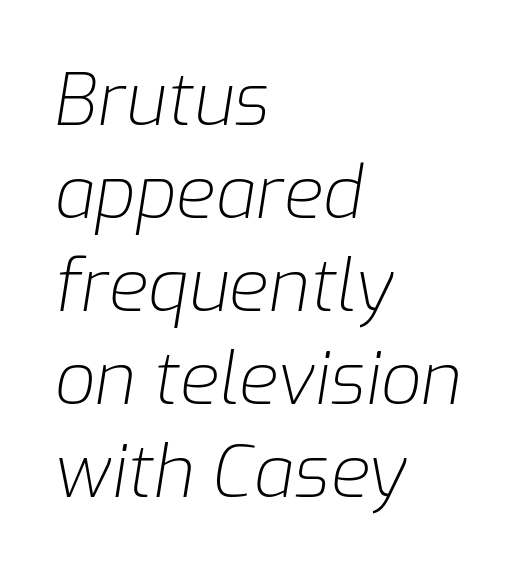
Q: Is the text bold? A: No.
Q: Is the text italic (slanted)? A: Yes, it leans right by about 9 degrees.
Q: Is the text underlined? A: No.
Q: How is the paragraph aligned? A: Left-aligned.
Q: Is the spacing between letters normal or unusually wide? A: Normal.
Q: Is the spacing between lines tight, normal or loose? A: Normal.
Q: Width (condensed, normal, or wide)? A: Normal.
Q: Stroke contrast? A: Low.
Q: x-height? A: Medium.
Q: Monospaced? A: No.
